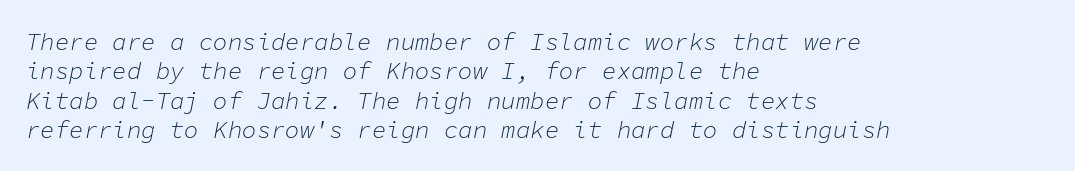
Characters are canted at an angle relative to the baseline's perpendicular. This rendering leaves character spacing at its baseline value. The space beneath each line is pristine and unruled. Teacher's note: observe the even left margin — that is flush-left alignment. The strokes carry an ordinary text weight at most.
